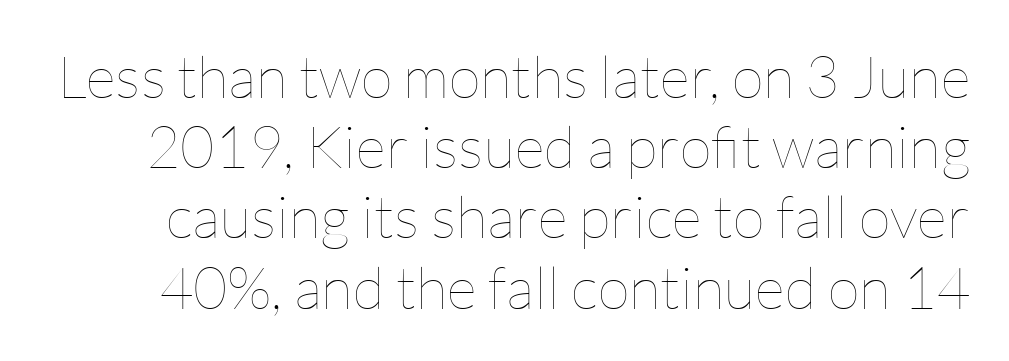
{"italic": "no", "bold": "no", "weight": "thin", "width": "normal", "stroke_contrast": "low", "x_height": "medium", "monospaced": "no", "underline": "no", "line_spacing_ratio": 1.19, "letter_spacing": "normal", "letter_spacing_em": 0.0, "glyph_px": 59}
